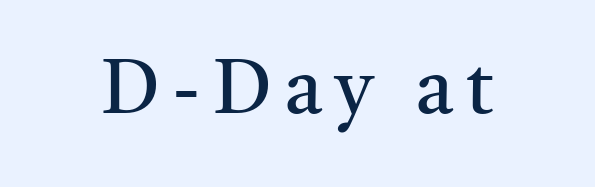
Q: Is the text bold? A: No.
Q: Is the text italic (slanted)? A: No, it is upright.
Q: Is the typeface a serif or a sans-serif typeface? A: Serif.
Q: Is the text underlined? A: No.
Q: Width (condensed, normal, or wide)? A: Normal.
Q: Stroke contrast? A: Medium.
Q: x-height? A: Medium.
Q: Monospaced? A: No.
